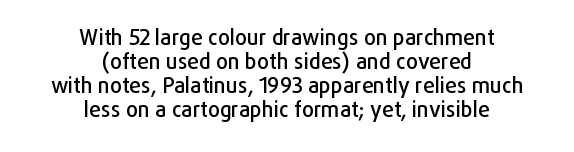
The image shows 21 px text type, upright; set centered, tight line spacing (1.15x), normal letter spacing, not underlined.
